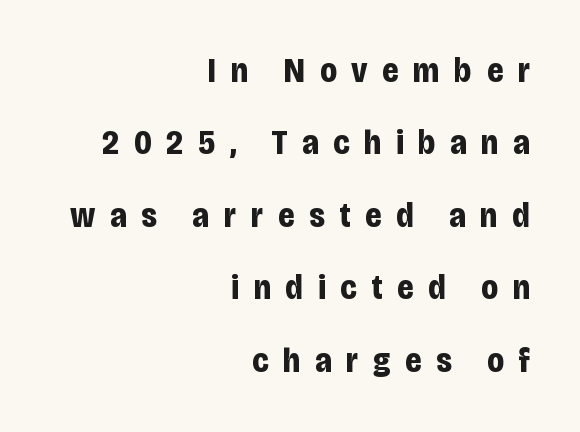
The image shows 34 px bold, condensed sans-serif type, upright; set right-aligned, loose line spacing (2.13x), unusually wide letter spacing (+0.43 em), not underlined; low stroke contrast and a large x-height.
